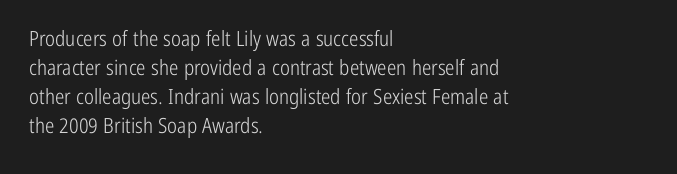
The image shows 21 px text type, upright; set left-aligned, normal line spacing (1.38x), normal letter spacing, not underlined.
